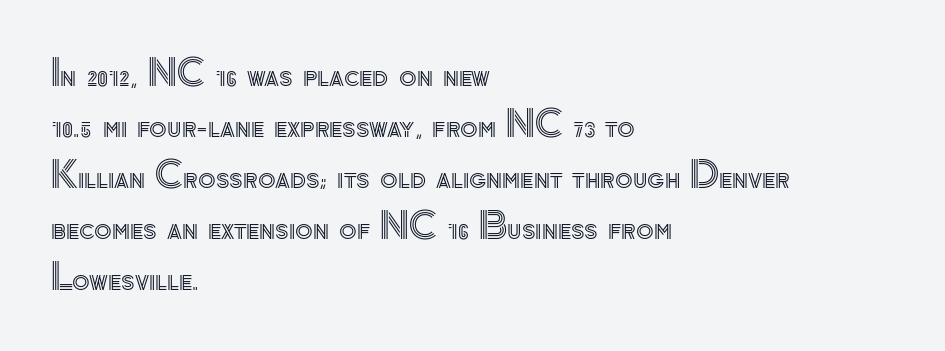
Q: Is the text italic (slanted)? A: No, it is upright.
Q: Is the text underlined? A: No.
Q: How is the paragraph aligned? A: Left-aligned.
Q: Is the spacing between letters normal or unusually wide? A: Normal.
Q: Is the spacing between lines tight, normal or loose? A: Normal.
Q: Width (condensed, normal, or wide)? A: Normal.
Q: x-height? A: Small.
Q: Monospaced? A: No.
